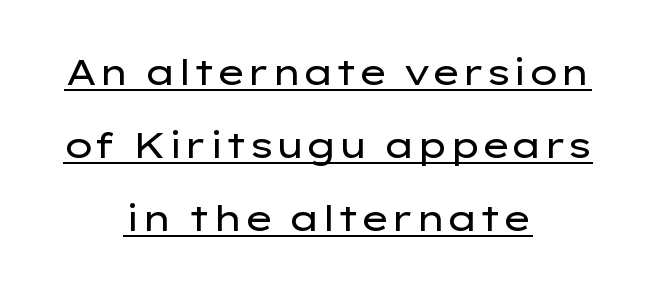
The image shows 36 px regular-weight, wide sans-serif type, upright; set centered, loose line spacing (2.03x), normal letter spacing, underlined; low stroke contrast and a medium x-height.
